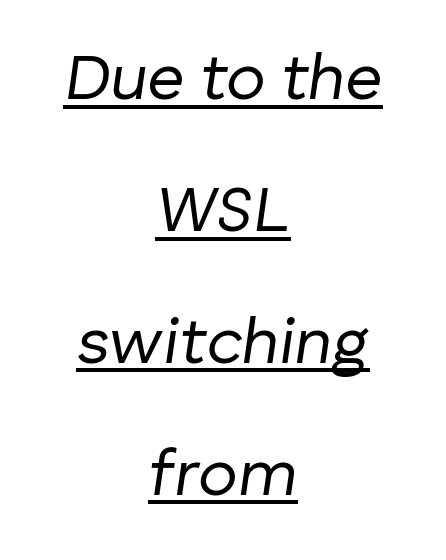
{"italic": "yes", "lean": "right", "slant_degrees": 8, "bold": "no", "weight": "regular", "width": "normal", "stroke_contrast": "low", "x_height": "medium", "monospaced": "no", "underline": "yes", "align": "center", "line_spacing": "loose", "line_spacing_ratio": 2.03, "letter_spacing": "normal", "letter_spacing_em": 0.0, "glyph_px": 65}
